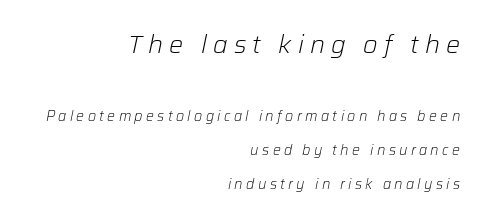
The horizontal fit of the characters is loose and conspicuously gappy. All the whitespace from short lines collects on the left. Compared with a typical body face, this is equally light or lighter still. An italicized treatment has been applied to the whole sample. The space beneath each line is pristine and unruled.
